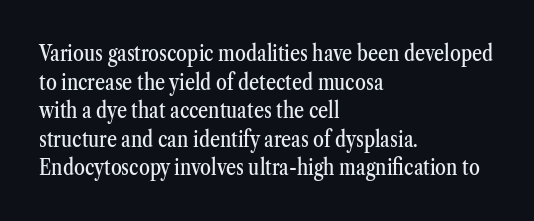
{"italic": "no", "underline": "no", "align": "left", "line_spacing": "normal", "line_spacing_ratio": 1.3, "letter_spacing": "normal", "letter_spacing_em": 0.0, "glyph_px": 22}
